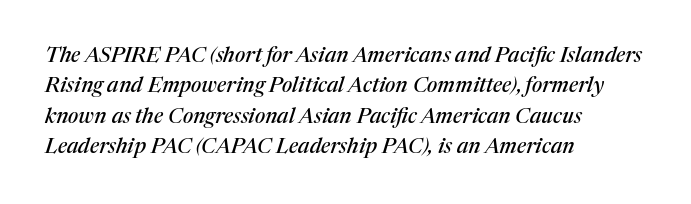
Q: Is the text italic (slanted)? A: Yes, it leans right by about 17 degrees.
Q: Is the text underlined? A: No.
Q: How is the paragraph aligned? A: Left-aligned.
Q: Is the spacing between letters normal or unusually wide? A: Normal.
Q: Is the spacing between lines tight, normal or loose? A: Normal.
